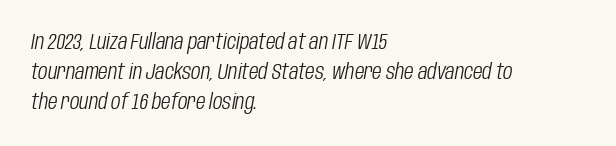
Counters stay open thanks to moderate or lighter strokes. Line starts are locked; line ends wander. The face used here has a pronounced slope to its letters. Interline gaps are of average width in this sample.
